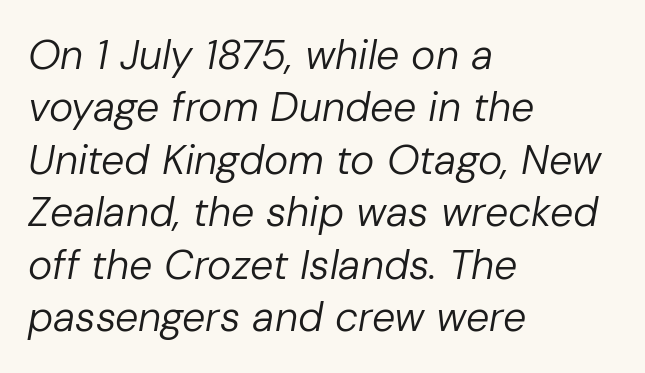
The image shows 41 px regular-weight type, italic (leaning right); set left-aligned, normal line spacing (1.28x), normal letter spacing, not underlined; low stroke contrast and a medium x-height.
